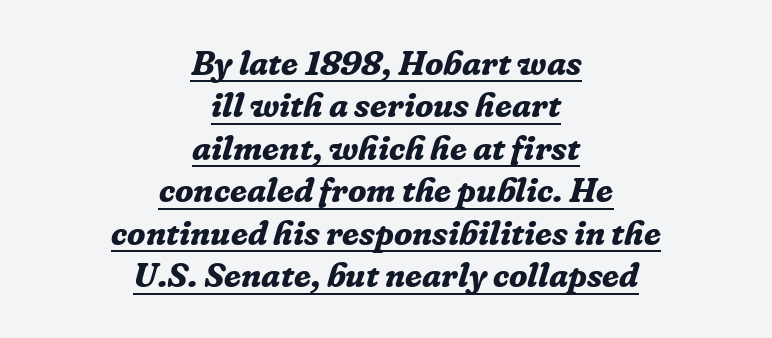
The image shows 34 px bold serif type, italic (leaning right); set centered, normal line spacing (1.25x), normal letter spacing, underlined; low stroke contrast and a medium x-height.
